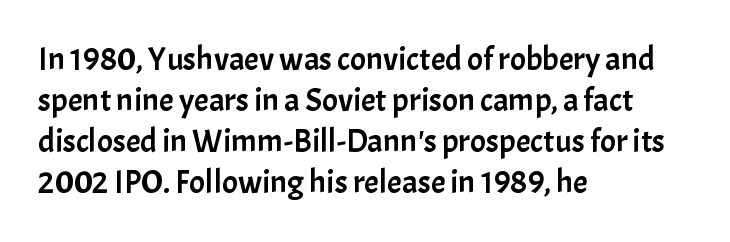
The glyphs in this specimen are sans serif. A typesetter would call this proportional, since set widths differ per character. Every character sits straight up, as roman type does. A student would call this left alignment; a typographer would say flush left, rag right.
